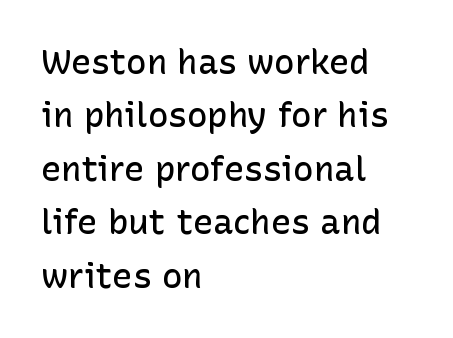
{"serif": "no", "italic": "no", "bold": "semi", "weight": "semibold", "width": "normal", "stroke_contrast": "low", "x_height": "medium", "monospaced": "no", "underline": "no", "align": "left", "line_spacing": "normal", "line_spacing_ratio": 1.57, "letter_spacing": "normal", "letter_spacing_em": 0.0, "glyph_px": 34}
